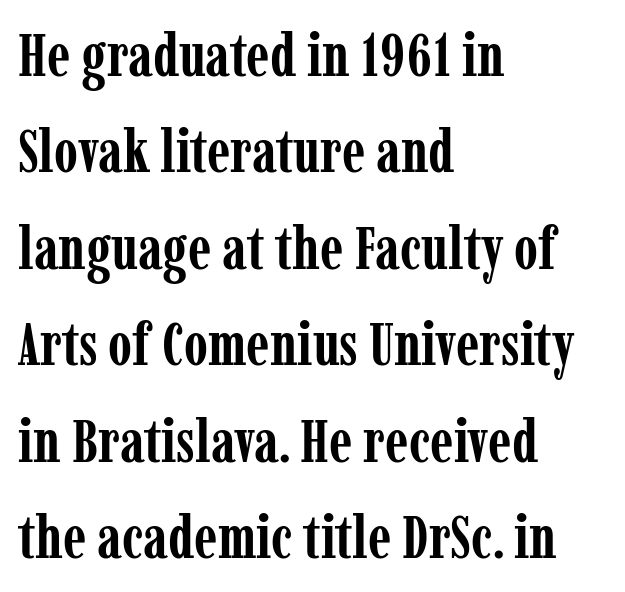
{"serif": "yes", "italic": "no", "bold": "yes", "weight": "semibold", "width": "condensed", "stroke_contrast": "low", "x_height": "medium", "monospaced": "no", "underline": "no", "align": "left", "line_spacing": "normal", "line_spacing_ratio": 1.58, "letter_spacing": "normal", "letter_spacing_em": 0.0, "glyph_px": 61}
